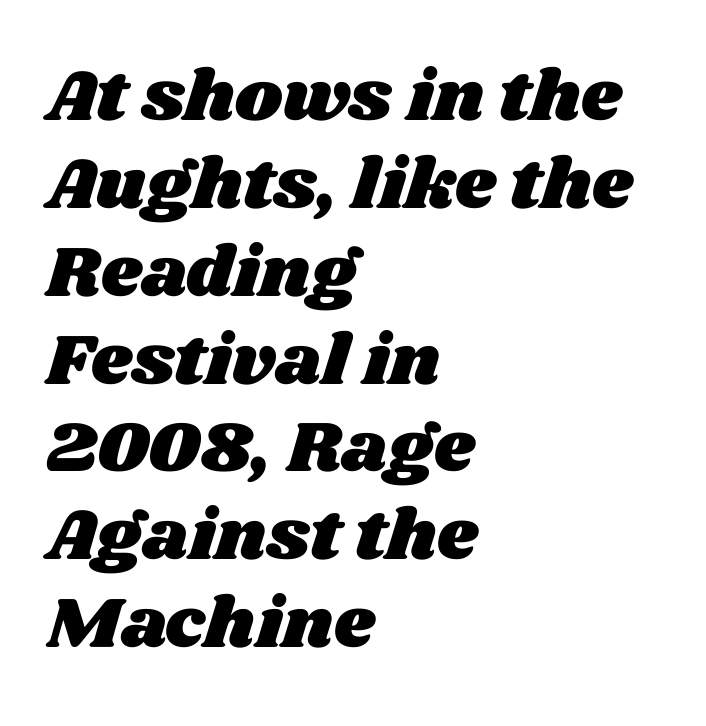
The image shows 72 px wide type; set left-aligned, line spacing 1.22x, normal letter spacing, not underlined; medium stroke contrast and a large x-height.
